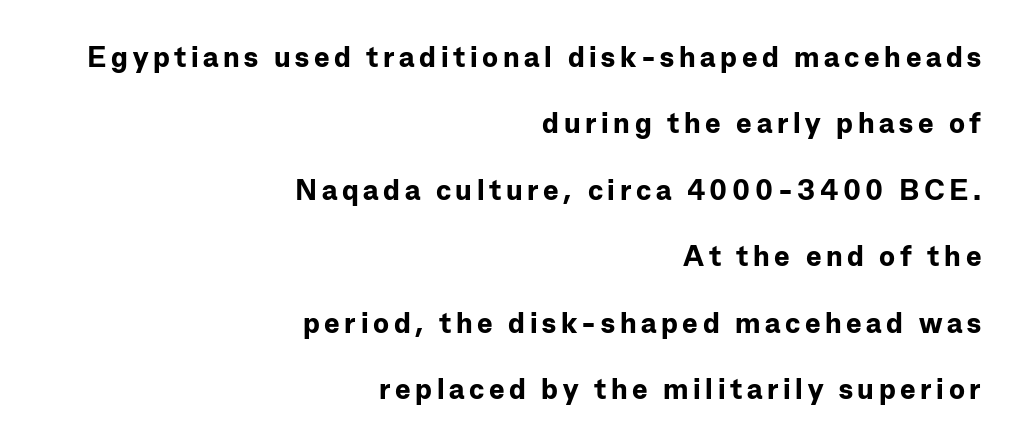
{"serif": "no", "italic": "no", "bold": "yes", "weight": "bold", "width": "normal", "stroke_contrast": "low", "x_height": "medium", "monospaced": "no", "underline": "no", "align": "right", "line_spacing": "loose", "line_spacing_ratio": 2.29, "glyph_px": 29}
